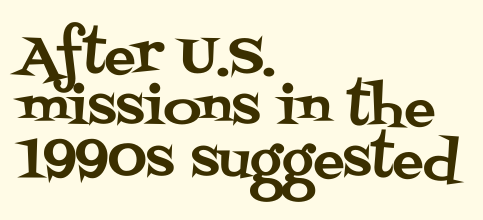
{"serif": "yes", "italic": "no", "width": "normal", "stroke_contrast": "medium", "x_height": "large", "monospaced": "no", "underline": "no", "align": "left", "line_spacing": "tight", "line_spacing_ratio": 1.0, "letter_spacing": "normal", "letter_spacing_em": 0.0, "glyph_px": 52}
